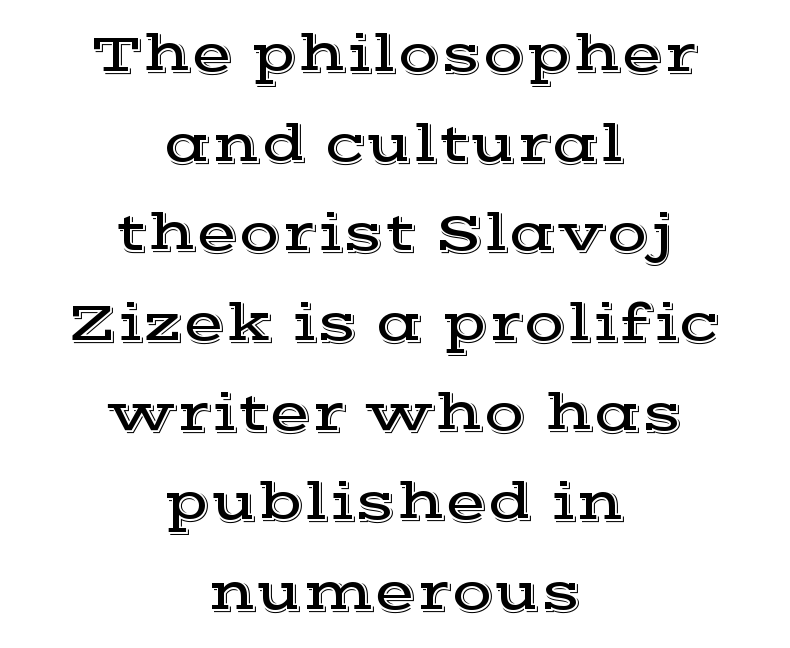
{"serif": "yes", "italic": "no", "width": "wide", "x_height": "medium", "monospaced": "no", "underline": "no", "align": "center", "line_spacing": "normal", "line_spacing_ratio": 1.63, "letter_spacing": "normal", "letter_spacing_em": 0.0, "glyph_px": 55}
